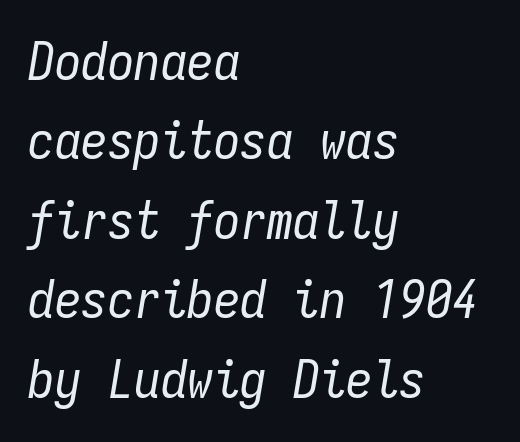
The image shows 53 px regular-weight, condensed type, italic (leaning right), monospaced; set left-aligned, normal line spacing (1.5x), normal letter spacing, not underlined; low stroke contrast and a medium x-height.
